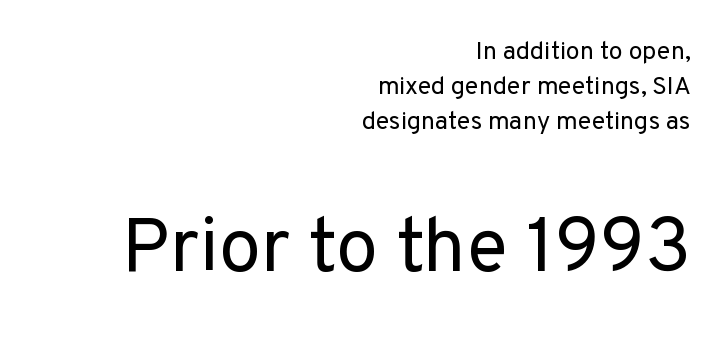
{"serif": "no", "italic": "no", "bold": "no", "weight": "regular", "width": "normal", "stroke_contrast": "low", "x_height": "medium", "monospaced": "no", "underline": "no", "align": "right", "line_spacing": "normal", "line_spacing_ratio": 1.41, "letter_spacing": "normal", "letter_spacing_em": 0.0, "larger_block": "second", "size_ratio": 3.04, "glyph_px": 76}
